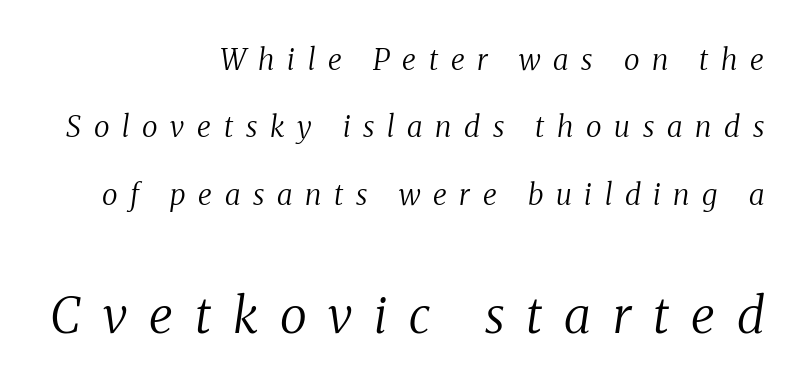
Underlining? Definitely not there. In terms of leading, this rendering errs on the spacious side. The letters in the lower block stand taller than those in the block above. Bold? No — there's no thickening of the strokes.
